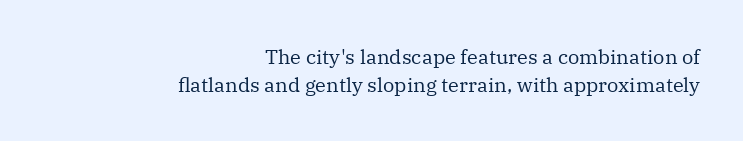
The image shows 20 px text type, upright; set right-aligned, normal line spacing (1.38x), normal letter spacing, not underlined.
